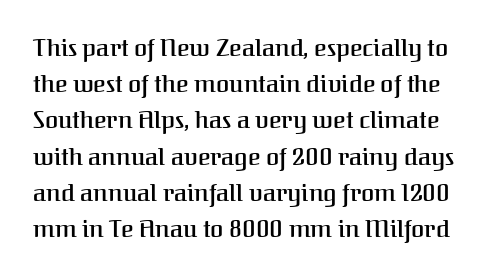
{"italic": "no", "bold": "semi", "underline": "no", "line_spacing": "normal", "line_spacing_ratio": 1.51, "letter_spacing": "normal", "letter_spacing_em": 0.0, "glyph_px": 24}
